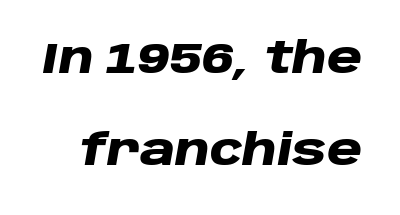
The image shows 43 px heavy, wide type, italic (leaning right); set loose line spacing (2.14x), normal letter spacing, not underlined; low stroke contrast and a large x-height.
